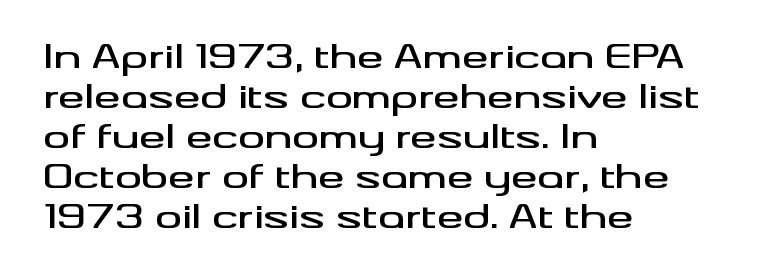
Varying glyph widths throughout — classic text-font behaviour. Examine the stroke ends and you'll find no serifs. Reading down the block, your eye returns to a fixed left position each line. Unlike italic type, these characters show no tilt at all. Unmarked baselines from the first word to the last.
